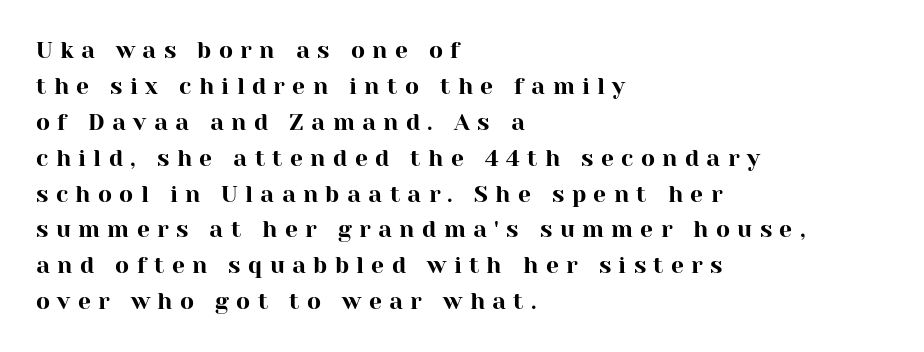
The image shows 23 px text type, upright; set left-aligned, normal line spacing (1.56x), unusually wide letter spacing (+0.32 em), not underlined.
